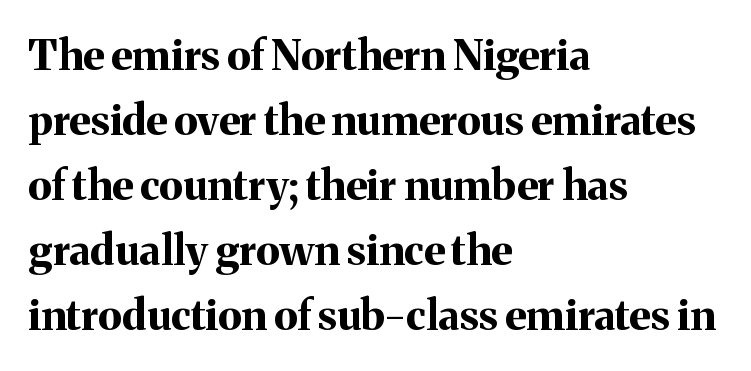
Q: Is the text bold? A: Yes.
Q: Is the text italic (slanted)? A: No, it is upright.
Q: Is the typeface a serif or a sans-serif typeface? A: Serif.
Q: Is the text underlined? A: No.
Q: How is the paragraph aligned? A: Left-aligned.
Q: Is the spacing between letters normal or unusually wide? A: Normal.
Q: Is the spacing between lines tight, normal or loose? A: Normal.
Q: Width (condensed, normal, or wide)? A: Normal.
Q: Stroke contrast? A: Medium.
Q: x-height? A: Medium.
Q: Monospaced? A: No.
